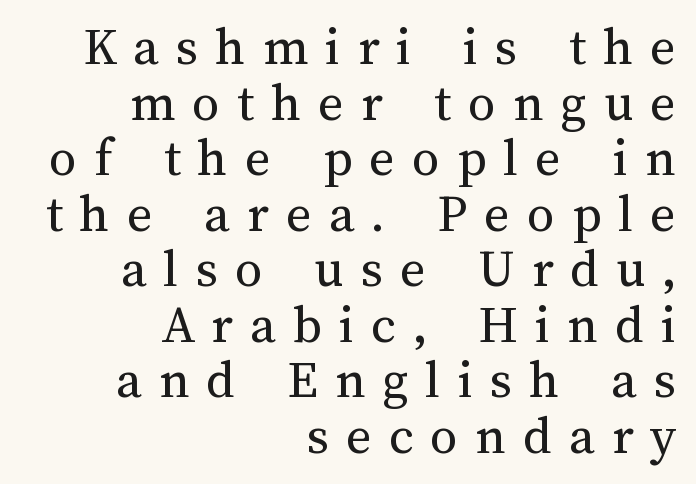
Q: Is the text bold? A: No.
Q: Is the text italic (slanted)? A: No, it is upright.
Q: Is the text underlined? A: No.
Q: How is the paragraph aligned? A: Right-aligned.
Q: Is the spacing between letters normal or unusually wide? A: Unusually wide.
Q: Is the spacing between lines tight, normal or loose? A: Tight.
Q: Width (condensed, normal, or wide)? A: Normal.
Q: Stroke contrast? A: Medium.
Q: x-height? A: Medium.
Q: Monospaced? A: No.
